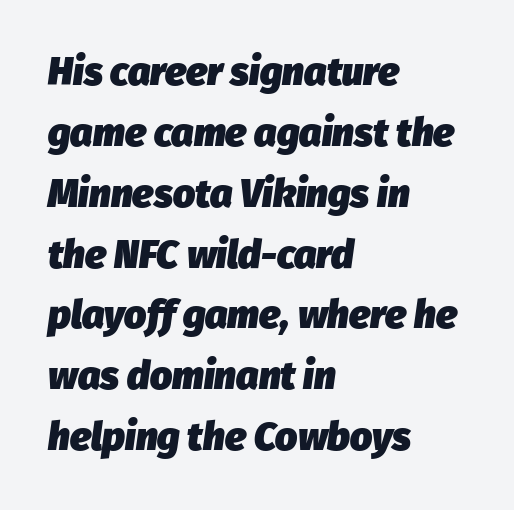
{"italic": "yes", "lean": "right", "slant_degrees": 8, "bold": "yes", "weight": "heavy", "width": "normal", "stroke_contrast": "low", "x_height": "medium", "monospaced": "no", "underline": "no", "align": "left", "line_spacing": "normal", "line_spacing_ratio": 1.56, "letter_spacing": "normal", "letter_spacing_em": 0.0, "glyph_px": 39}
